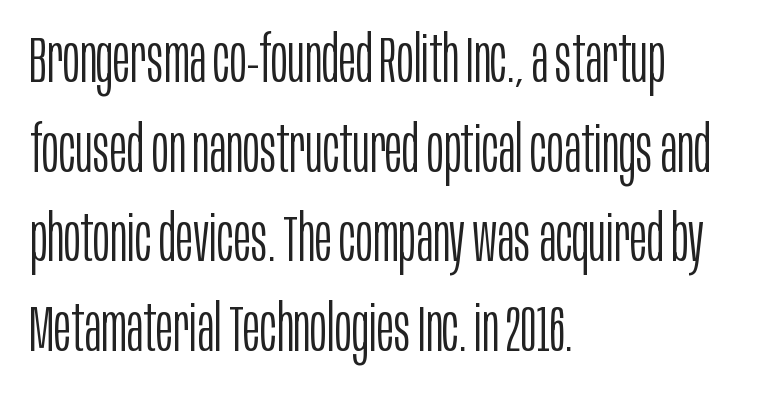
Think of a printed novel: that variable character pitch is what you see here. These glyphs show unthickened strokes, regular width or finer. What kind of face is this? One without serifs — a sans. The axis of the letterforms is exactly vertical. Leading: standard. This rendering features lettering with no underline.
